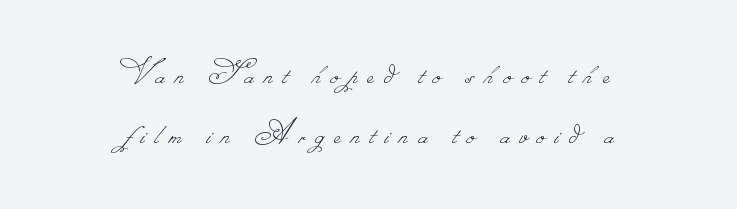
{"bold": "no", "weight": "thin", "width": "normal", "stroke_contrast": "low", "monospaced": "no", "underline": "no", "align": "center", "line_spacing": "normal", "line_spacing_ratio": 1.66, "letter_spacing": "wide", "letter_spacing_em": 0.29, "glyph_px": 36}
